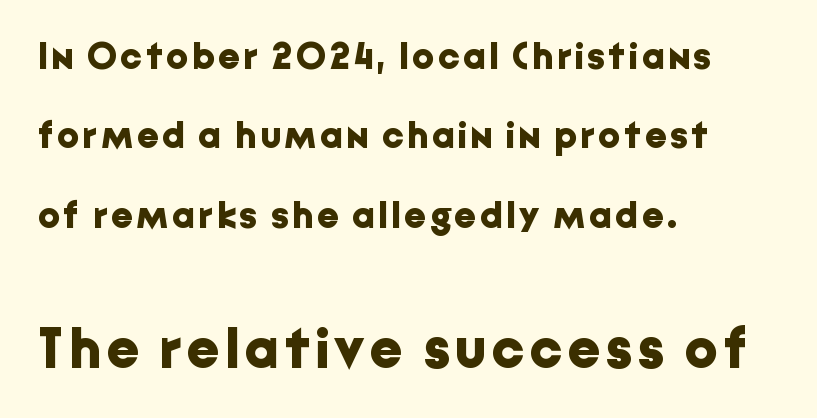
{"serif": "no", "italic": "no", "bold": "yes", "weight": "bold", "width": "normal", "stroke_contrast": "low", "x_height": "medium", "monospaced": "no", "underline": "no", "align": "left", "line_spacing": "loose", "line_spacing_ratio": 2.09, "larger_block": "second", "size_ratio": 1.5, "glyph_px": 57}
